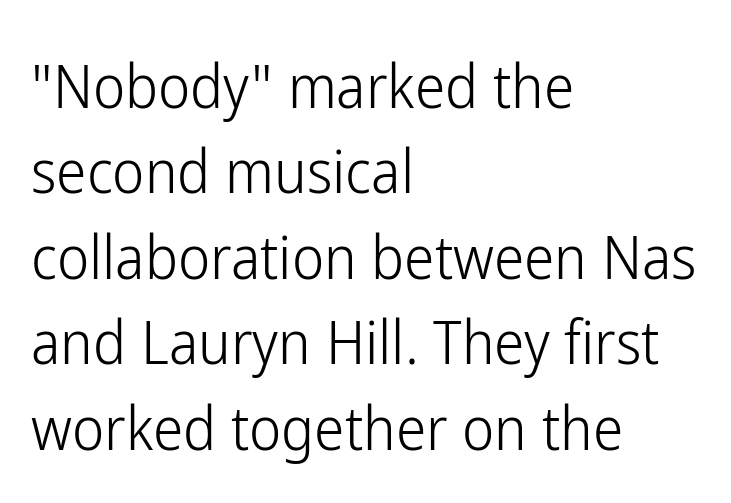
Q: Is the text bold? A: No.
Q: Is the text italic (slanted)? A: No, it is upright.
Q: Is the typeface a serif or a sans-serif typeface? A: Sans-serif.
Q: Is the text underlined? A: No.
Q: How is the paragraph aligned? A: Left-aligned.
Q: Is the spacing between letters normal or unusually wide? A: Normal.
Q: Is the spacing between lines tight, normal or loose? A: Normal.
Q: Width (condensed, normal, or wide)? A: Condensed.
Q: Stroke contrast? A: Low.
Q: x-height? A: Medium.
Q: Monospaced? A: No.
